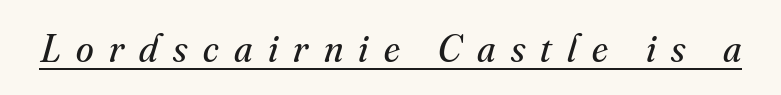
Q: Is the text bold? A: No.
Q: Is the text italic (slanted)? A: Yes, it leans right by about 16 degrees.
Q: Is the typeface a serif or a sans-serif typeface? A: Serif.
Q: Is the text underlined? A: Yes.
Q: Is the spacing between letters normal or unusually wide? A: Unusually wide.
Q: Width (condensed, normal, or wide)? A: Normal.
Q: Stroke contrast? A: Medium.
Q: x-height? A: Small.
Q: Monospaced? A: No.
